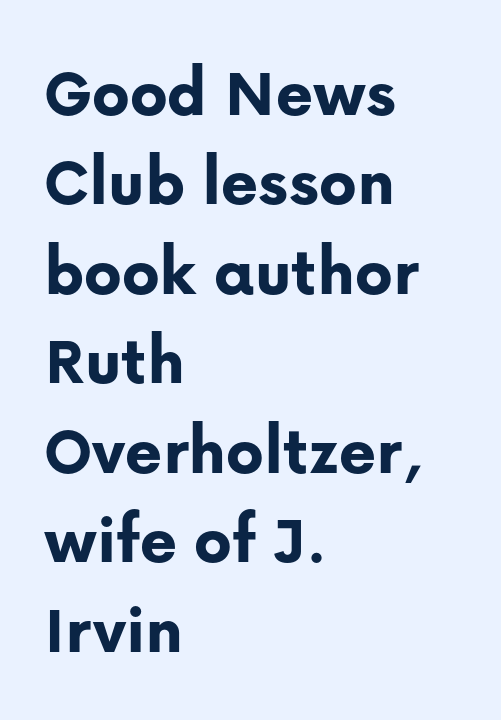
A typesetter would label this face a sans. These lines are rendered in a variable-pitch font. Caption: bold face, heavy strokes. The paragraph has a hard left edge and a soft right edge. The letterforms sit shoulder to shoulder at normal distance. Horizontal bands of white between lines are of average thickness.
